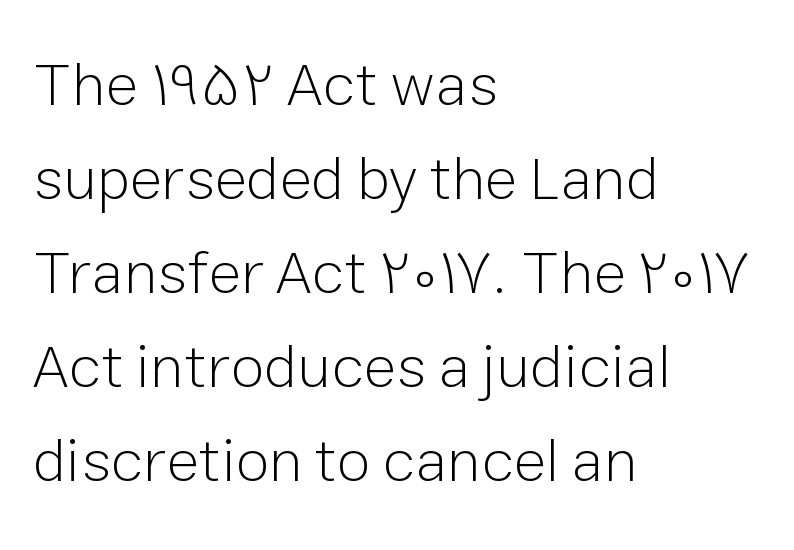
The image shows 61 px light sans-serif type, upright; set left-aligned, normal line spacing (1.54x), normal letter spacing, not underlined; low stroke contrast and a medium x-height.
